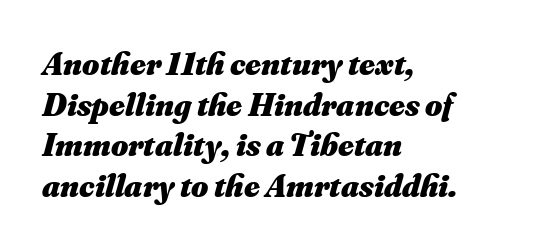
{"italic": "yes", "lean": "right", "slant_degrees": 16, "bold": "yes", "weight": "heavy", "width": "normal", "stroke_contrast": "medium", "x_height": "small", "monospaced": "no", "underline": "no", "align": "left", "line_spacing_ratio": 1.23, "letter_spacing": "normal", "letter_spacing_em": 0.0, "glyph_px": 33}
